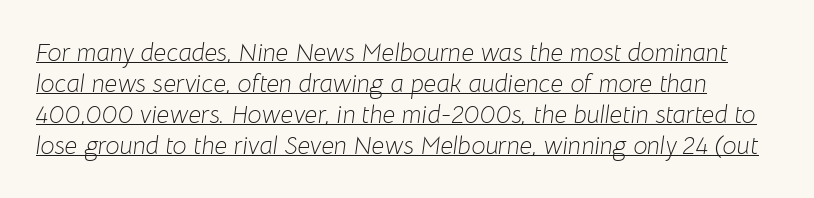
Quick note: underline on. Does the lettering tilt? It does — this is italic. The line texture is even and compact thanks to regular tracking. Summary of weight: not heavy and not bold.
